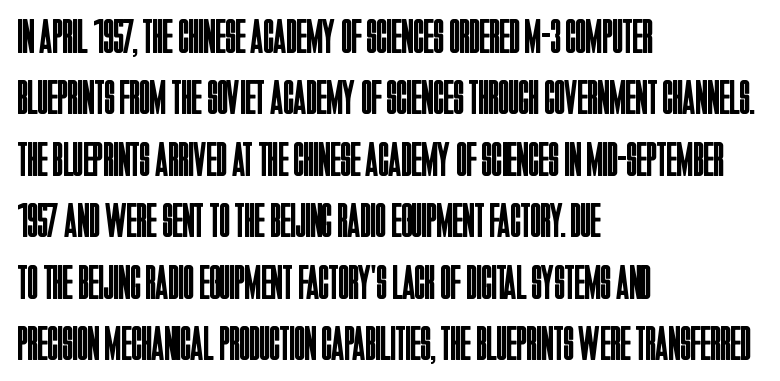
Q: Is the text bold? A: No.
Q: Is the text italic (slanted)? A: No, it is upright.
Q: Is the typeface a serif or a sans-serif typeface? A: Sans-serif.
Q: Is the text underlined? A: No.
Q: How is the paragraph aligned? A: Left-aligned.
Q: Is the spacing between letters normal or unusually wide? A: Normal.
Q: Is the spacing between lines tight, normal or loose? A: Normal.
Q: Width (condensed, normal, or wide)? A: Condensed.
Q: Stroke contrast? A: Low.
Q: x-height? A: Large.
Q: Monospaced? A: No.
